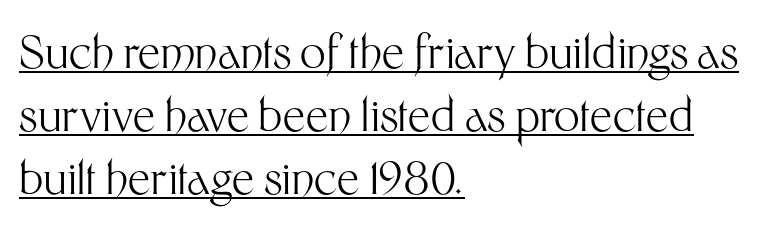
Q: Is the text bold? A: No.
Q: Is the text italic (slanted)? A: No, it is upright.
Q: Is the typeface a serif or a sans-serif typeface? A: Sans-serif.
Q: Is the text underlined? A: Yes.
Q: How is the paragraph aligned? A: Left-aligned.
Q: Is the spacing between letters normal or unusually wide? A: Normal.
Q: Is the spacing between lines tight, normal or loose? A: Normal.
Q: Width (condensed, normal, or wide)? A: Normal.
Q: Stroke contrast? A: Medium.
Q: x-height? A: Medium.
Q: Monospaced? A: No.
